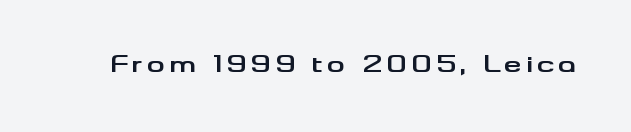
The words here are not underlined. Ascenders rise straight up at ninety degrees. What weight is shown? A full bold with thick strokes.
